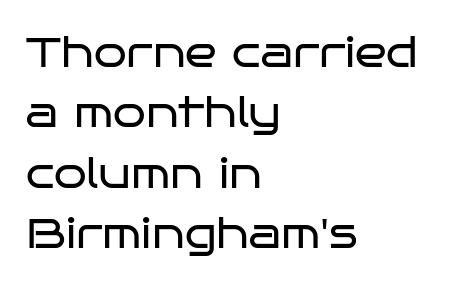
Each letter keeps its own natural width here, so spacing adapts to shape. These lines are set flush left with a ragged right edge. The words here are not underlined. Do the letters lean? They stand straight. Tracking here is standard; glyphs follow each other at the usual distance.
